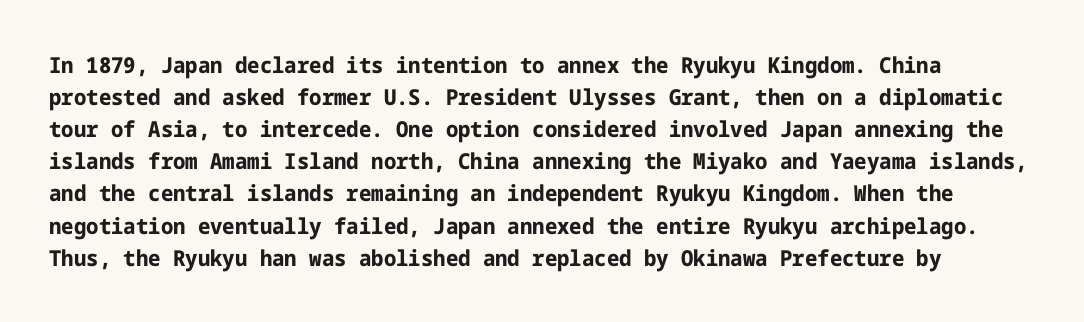
The image shows 22 px bold type, upright; set normal line spacing (1.46x), normal letter spacing, not underlined.
